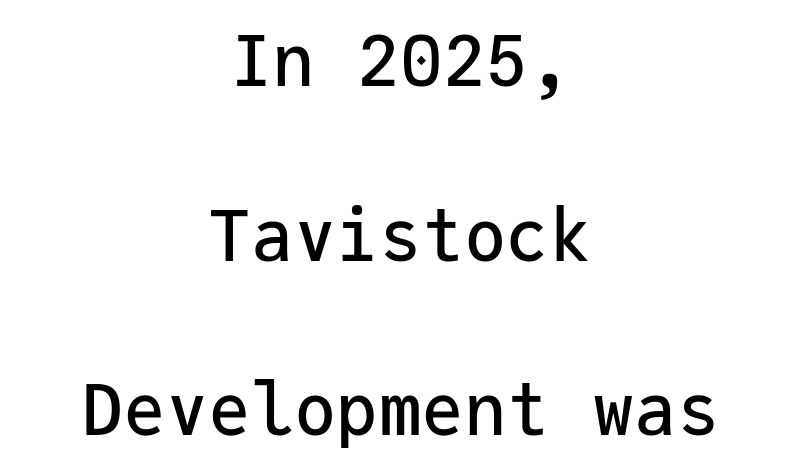
The image shows 71 px sans-serif type, upright, monospaced; set centered, loose line spacing (2.46x), normal letter spacing, not underlined; low stroke contrast and a medium x-height.
